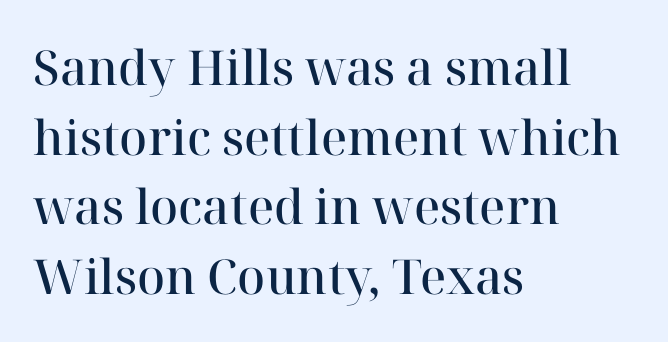
Where is the straight margin? On the left. If you measured baseline to baseline, you'd find a middling distance. Nobody drew a line under any word here. The sample has been set in demibold, a notch under bold. These lines are rendered in a variable-pitch font. The tracking reads as untouched default to a designer's eye.
